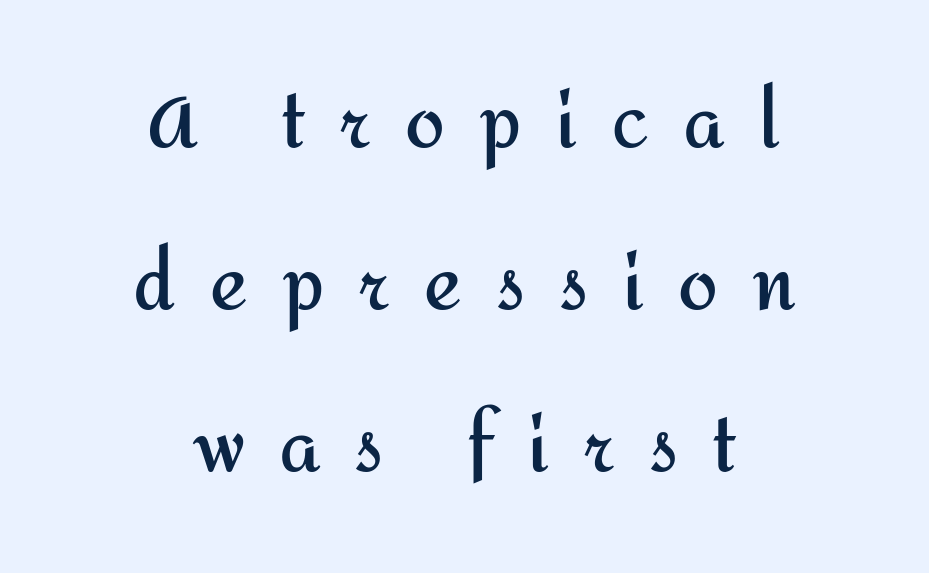
{"serif": "no", "italic": "no", "bold": "yes", "weight": "semibold", "width": "normal", "stroke_contrast": "medium", "x_height": "medium", "monospaced": "no", "underline": "no", "align": "center", "line_spacing": "loose", "line_spacing_ratio": 2.28, "letter_spacing": "wide", "letter_spacing_em": 0.48, "glyph_px": 71}
